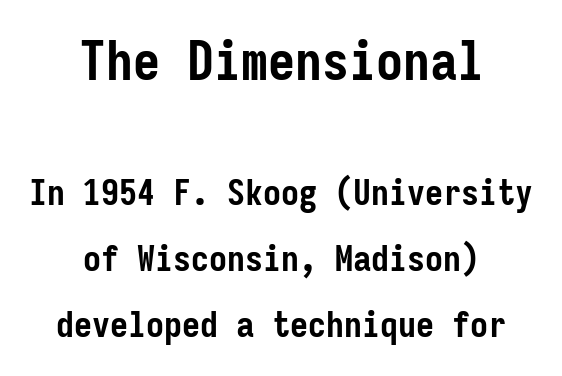
The image shows 54 px semibold, condensed sans-serif type, upright, monospaced; set centered, line spacing 1.84x, normal letter spacing, not underlined; the first (top) block is 1.5x larger; low stroke contrast and a medium x-height.
